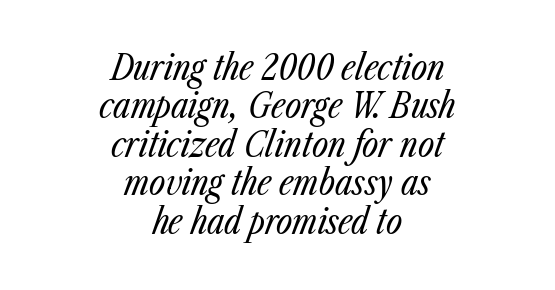
{"italic": "yes", "lean": "right", "slant_degrees": 23, "bold": "no", "weight": "regular", "width": "condensed", "stroke_contrast": "low", "x_height": "medium", "monospaced": "no", "underline": "no", "align": "center", "line_spacing": "tight", "line_spacing_ratio": 1.1, "letter_spacing": "normal", "letter_spacing_em": 0.0, "glyph_px": 35}
